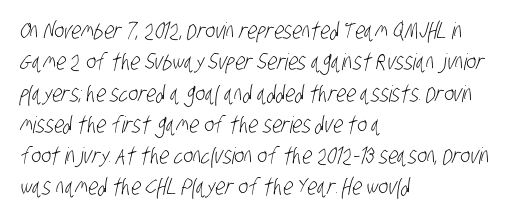
The image shows 23 px text type; set left-aligned, normal line spacing (1.36x), normal letter spacing, not underlined.
